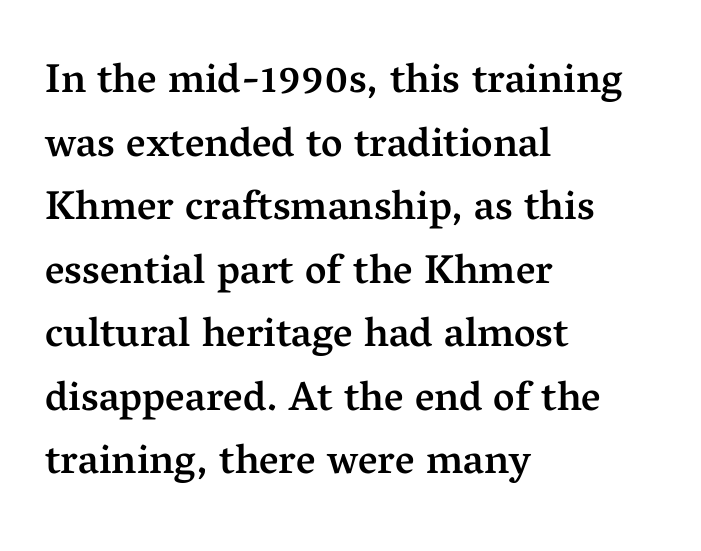
Q: Is the text bold? A: Semi-bold.
Q: Is the text italic (slanted)? A: No, it is upright.
Q: Is the typeface a serif or a sans-serif typeface? A: Serif.
Q: Is the text underlined? A: No.
Q: How is the paragraph aligned? A: Left-aligned.
Q: Is the spacing between letters normal or unusually wide? A: Normal.
Q: Is the spacing between lines tight, normal or loose? A: Normal.
Q: Width (condensed, normal, or wide)? A: Normal.
Q: Stroke contrast? A: Medium.
Q: x-height? A: Medium.
Q: Monospaced? A: No.
